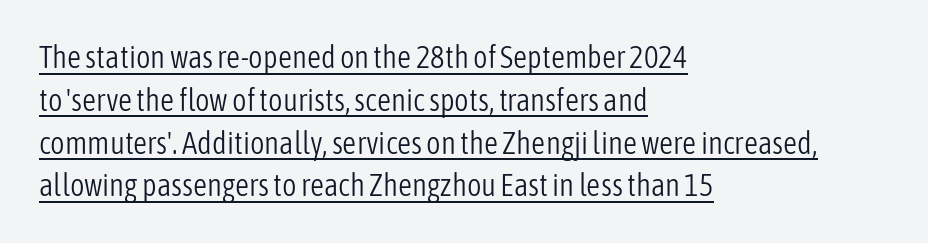
{"serif": "no", "italic": "no", "bold": "no", "weight": "light", "width": "condensed", "stroke_contrast": "low", "x_height": "medium", "monospaced": "no", "underline": "yes", "align": "left", "line_spacing": "normal", "line_spacing_ratio": 1.38, "letter_spacing": "normal", "letter_spacing_em": 0.0, "glyph_px": 31}
